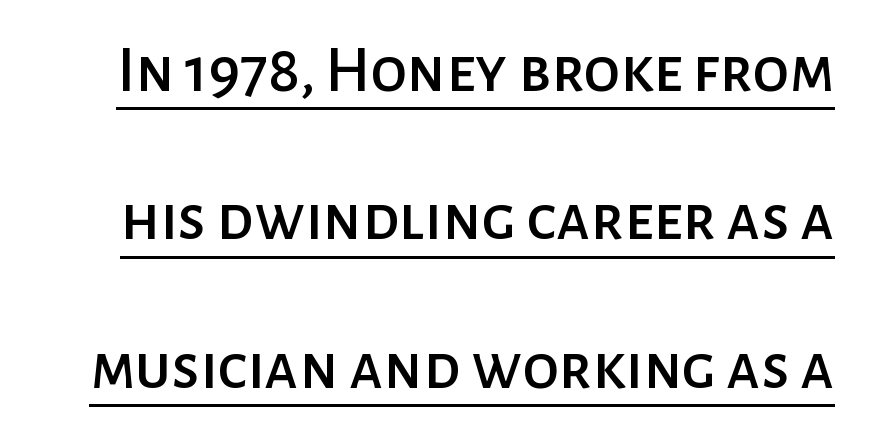
I'd call this a sans setting — the letters go barefoot. Standard letterfit; no display-style spreading of the glyphs. Here the designer chose a conventional face with non-uniform glyph widths. Compared with typical paragraphs, the rows here are farther apart. Descenders here cross a horizontal rule under the line. Posture: straight, roman, zero tilt.
